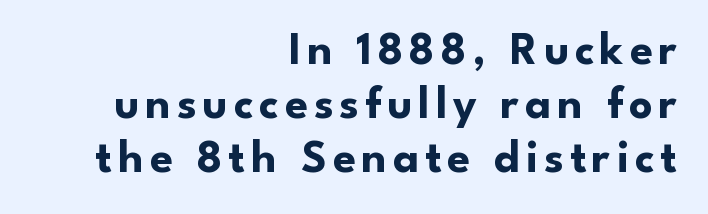
The image shows 46 px bold sans-serif type, upright; set right-aligned, line spacing 1.17x, not underlined; low stroke contrast and a small x-height.
